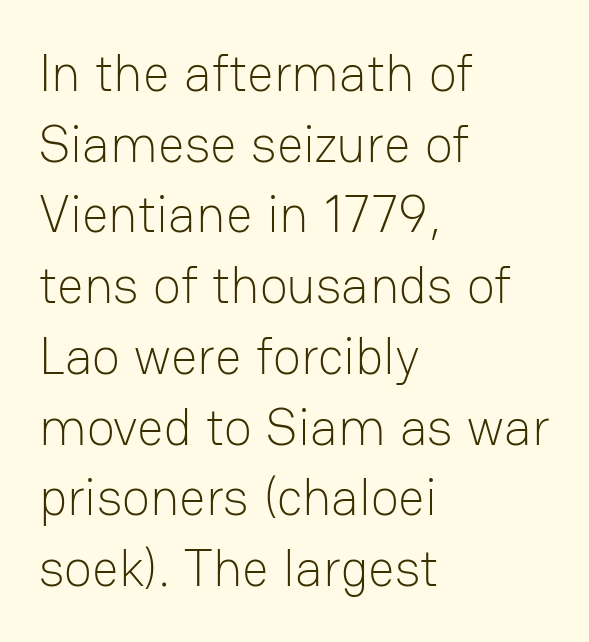
Students, note that the glyphs here touch the page at normal intervals. Nothing heavy about these letters — not bold at all. The passage shown is typed in a proportional face where columns would drift. The typesetter chose a ragged-right arrangement here.
